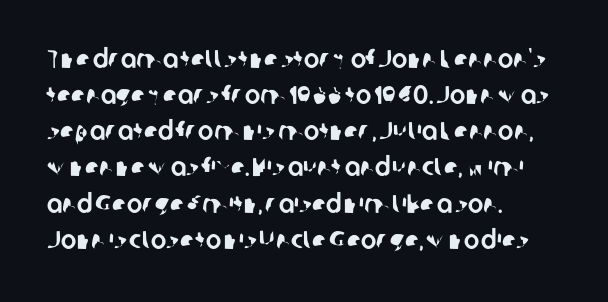
Visually the block forms a straight wall on the left and a jagged coastline on the right. These lines sit exactly where default settings would place them. This rendering leaves character spacing at its baseline value. Decoration check: the copy has no underline.
